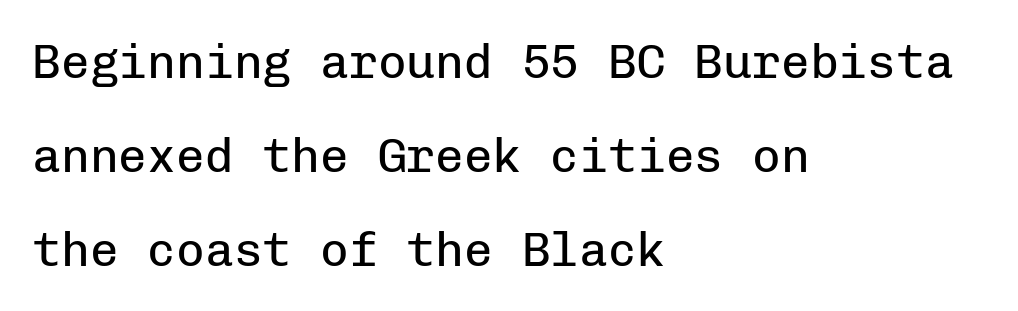
The image shows 48 px regular-weight sans-serif type, upright, monospaced; set left-aligned, loose line spacing (1.96x), normal letter spacing, not underlined; low stroke contrast and a medium x-height.
